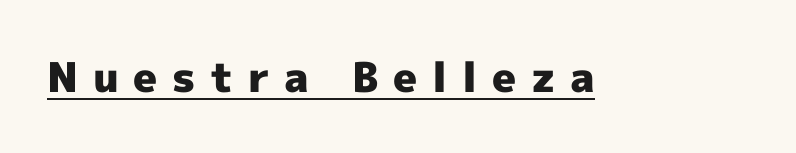
{"serif": "no", "italic": "no", "bold": "yes", "weight": "heavy", "width": "normal", "x_height": "medium", "monospaced": "no", "underline": "yes", "letter_spacing": "wide", "letter_spacing_em": 0.36, "glyph_px": 41}
